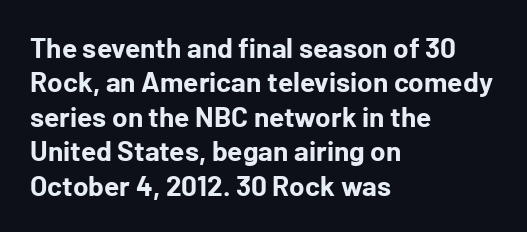
{"serif": "no", "italic": "no", "bold": "yes", "weight": "bold", "width": "normal", "stroke_contrast": "low", "x_height": "medium", "monospaced": "no", "underline": "no", "align": "left", "line_spacing_ratio": 1.23, "letter_spacing": "normal", "letter_spacing_em": 0.0, "glyph_px": 28}
